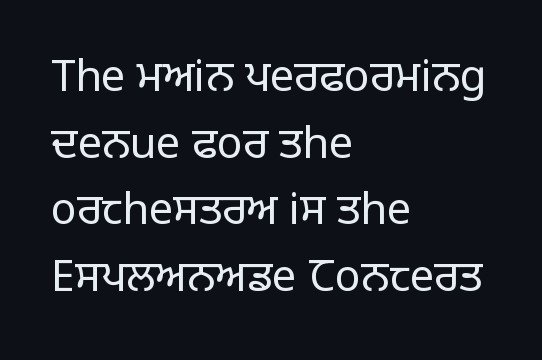
{"serif": "no", "italic": "no", "bold": "no", "weight": "regular", "width": "normal", "stroke_contrast": "low", "x_height": "large", "monospaced": "no", "underline": "no", "align": "left", "line_spacing": "normal", "line_spacing_ratio": 1.55, "letter_spacing": "normal", "letter_spacing_em": 0.0, "glyph_px": 43}
